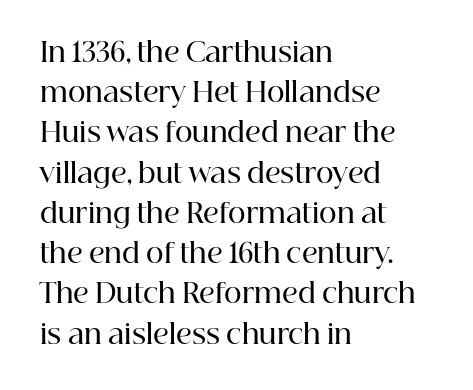
Q: Is the text bold? A: Semi-bold.
Q: Is the text italic (slanted)? A: No, it is upright.
Q: Is the text underlined? A: No.
Q: How is the paragraph aligned? A: Left-aligned.
Q: Is the spacing between letters normal or unusually wide? A: Normal.
Q: Is the spacing between lines tight, normal or loose? A: Normal.
